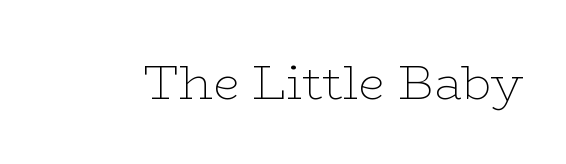
{"serif": "yes", "italic": "no", "bold": "no", "weight": "thin", "width": "wide", "stroke_contrast": "low", "x_height": "medium", "monospaced": "no", "underline": "no", "letter_spacing": "normal", "letter_spacing_em": 0.0, "glyph_px": 48}
